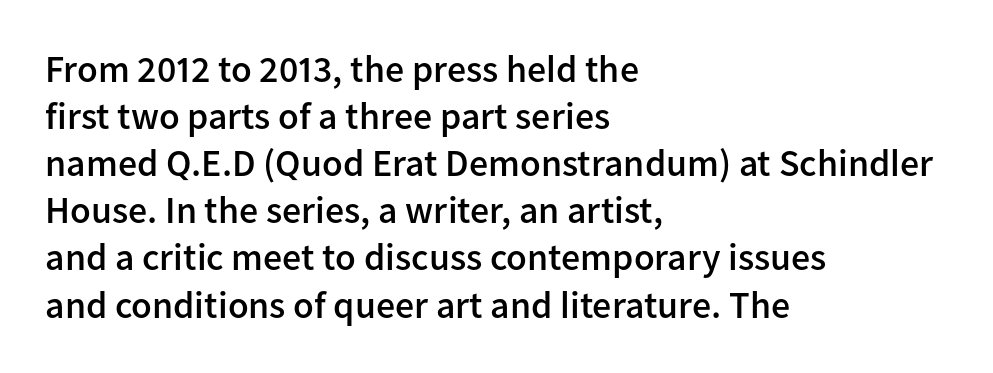
{"serif": "no", "italic": "no", "bold": "semi", "weight": "semibold", "width": "normal", "stroke_contrast": "low", "x_height": "medium", "monospaced": "no", "underline": "no", "align": "left", "line_spacing_ratio": 1.24, "letter_spacing": "normal", "letter_spacing_em": 0.0, "glyph_px": 38}
